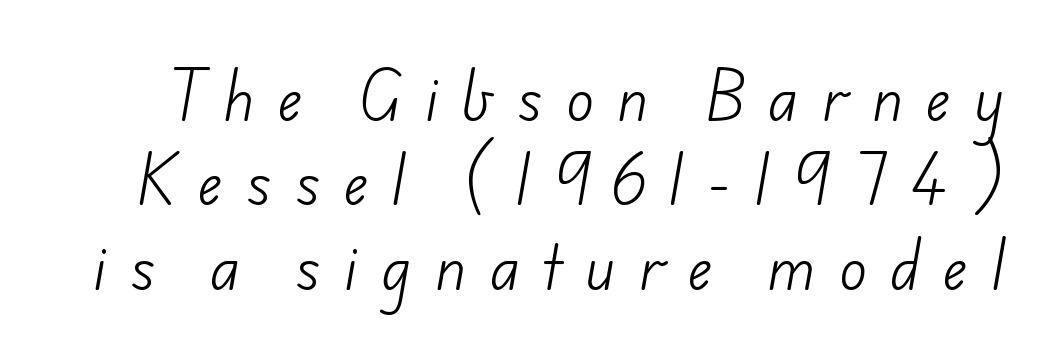
{"serif": "no", "bold": "no", "weight": "light", "width": "normal", "stroke_contrast": "low", "x_height": "small", "monospaced": "no", "underline": "no", "line_spacing": "normal", "line_spacing_ratio": 1.48, "letter_spacing": "wide", "letter_spacing_em": 0.42, "glyph_px": 57}
